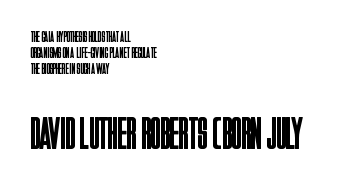
No extra tracking has been applied to these lines. Every character sits straight up, as roman type does. What's the leading like? Squeezed, with rows nearly overlapping. No extra ink here — the face is not bold. Descender tails drop into unmarked territory.
